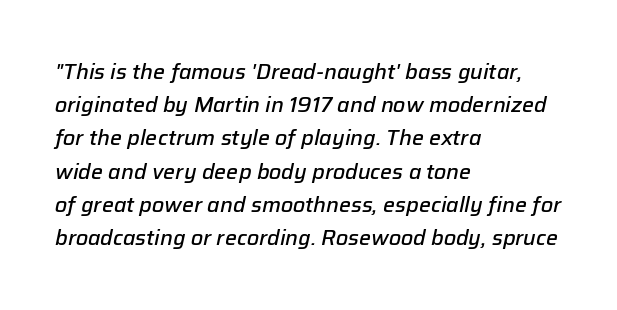
Q: Is the text bold? A: Semi-bold.
Q: Is the text italic (slanted)? A: Yes, it leans right by about 12 degrees.
Q: Is the text underlined? A: No.
Q: How is the paragraph aligned? A: Left-aligned.
Q: Is the spacing between letters normal or unusually wide? A: Normal.
Q: Is the spacing between lines tight, normal or loose? A: Normal.
